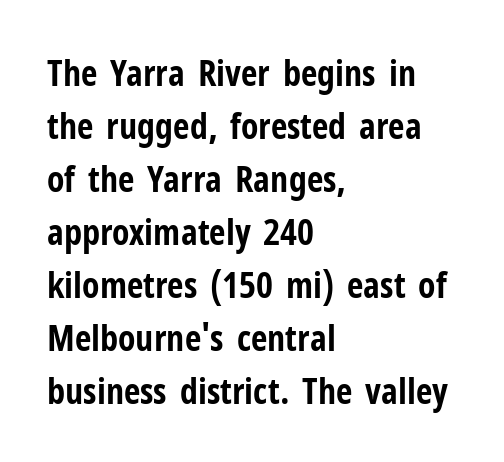
{"serif": "no", "italic": "no", "bold": "yes", "weight": "bold", "width": "condensed", "stroke_contrast": "low", "x_height": "medium", "monospaced": "no", "underline": "no", "align": "left", "line_spacing": "normal", "line_spacing_ratio": 1.47, "letter_spacing": "normal", "letter_spacing_em": 0.0, "glyph_px": 36}
